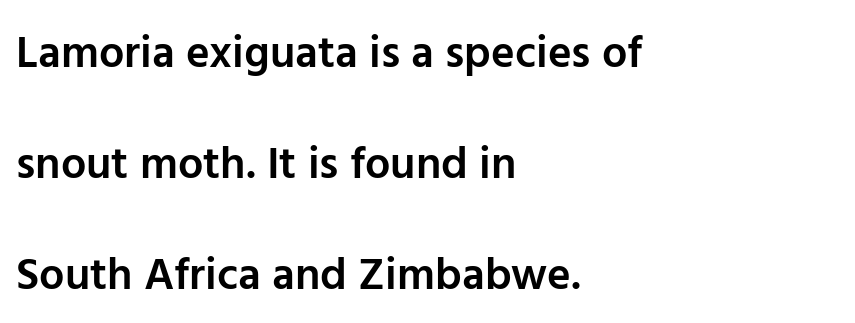
{"serif": "no", "italic": "no", "bold": "semi", "weight": "semibold", "width": "normal", "stroke_contrast": "low", "x_height": "medium", "monospaced": "no", "underline": "no", "align": "left", "line_spacing": "loose", "line_spacing_ratio": 2.47, "letter_spacing": "normal", "letter_spacing_em": 0.0, "glyph_px": 45}
